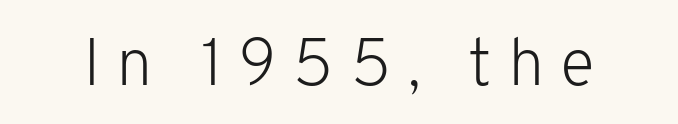
The font sits on the lighter half of the weight spectrum, regular included. Just letters on the line, the space beneath them empty. Every character sits straight up, as roman type does. The font family rendered here belongs to the sans-serif group. Each word looks stretched out because of the extra space between its letters. Looks like regular typesetting: each glyph gets only the width it needs.
